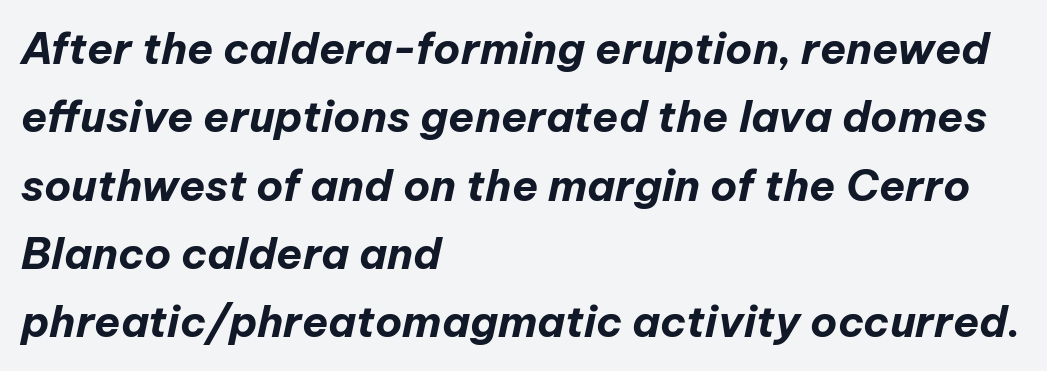
{"italic": "yes", "lean": "right", "slant_degrees": 12, "bold": "yes", "weight": "bold", "width": "normal", "stroke_contrast": "low", "x_height": "medium", "monospaced": "no", "underline": "no", "align": "left", "line_spacing": "normal", "line_spacing_ratio": 1.59, "letter_spacing": "normal", "letter_spacing_em": 0.0, "glyph_px": 43}
